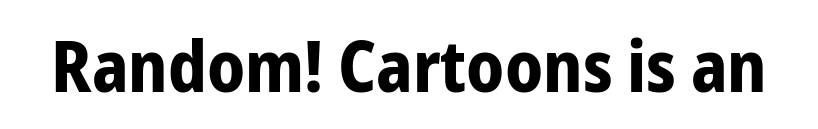
The image shows 71 px bold, condensed sans-serif type, upright; set normal letter spacing, not underlined; low stroke contrast and a medium x-height.
